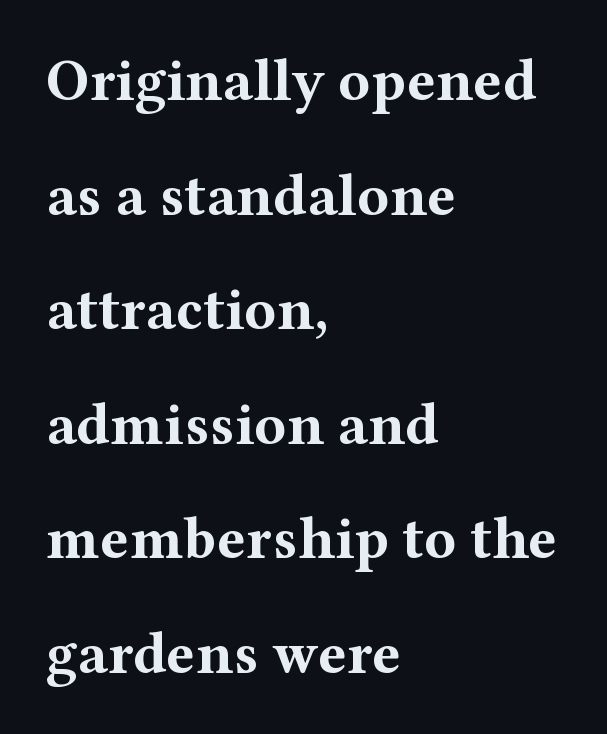
Note the varied advance widths — an 'i' is clearly narrower than an 'm'. These lines were composed using upright roman letters. You could fit nearly another row in the gap between these rows. Tracking value appears to be zero — textbook default spacing.
